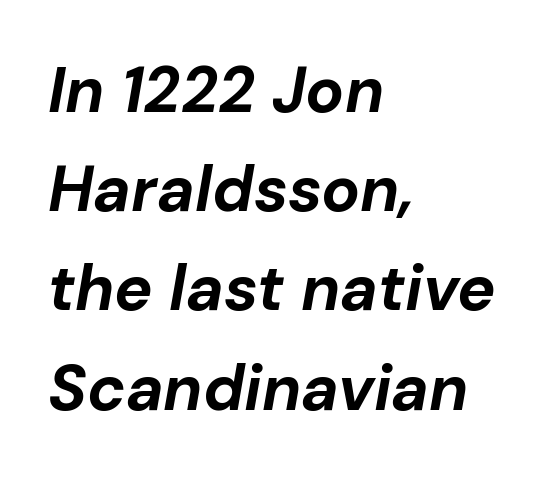
These words are printed bold, with thick strokes throughout. The letterforms sit shoulder to shoulder at normal distance. The passage shown is typed in a proportional face where columns would drift. Leftover space on each line is placed entirely after the last word.
